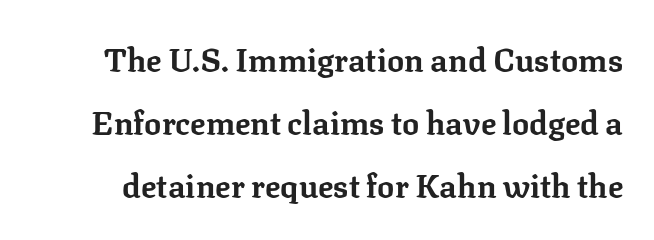
{"serif": "yes", "italic": "no", "bold": "yes", "weight": "bold", "width": "normal", "stroke_contrast": "low", "x_height": "medium", "monospaced": "no", "underline": "no", "line_spacing": "loose", "line_spacing_ratio": 1.97, "letter_spacing": "normal", "letter_spacing_em": 0.0, "glyph_px": 32}
